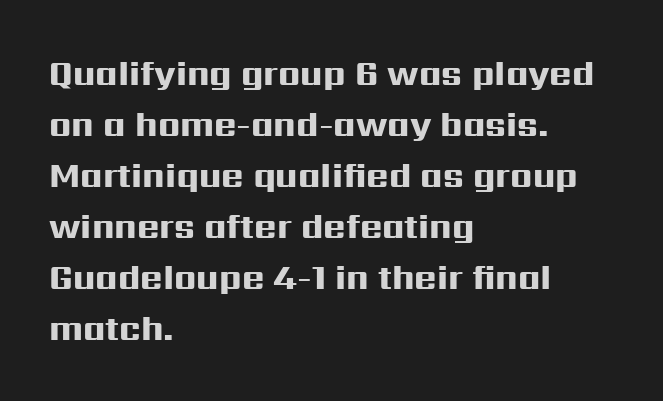
Unmarked baselines from the first word to the last. Posture: vertical. Line spacing here is normal. Thick stems and heavy bowls — unmistakably bold. Is the block centered? No — it sits flush against the left margin.
